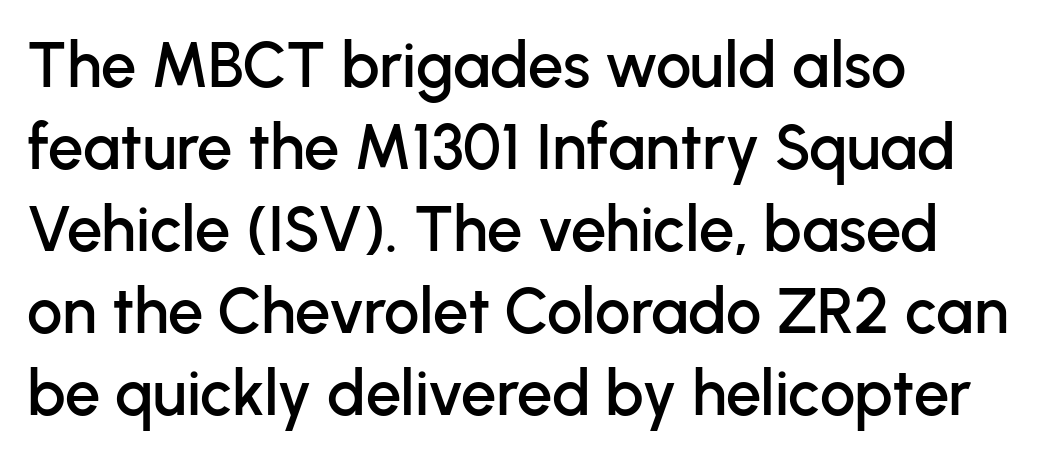
{"serif": "no", "italic": "no", "width": "normal", "stroke_contrast": "low", "x_height": "medium", "monospaced": "no", "underline": "no", "align": "left", "line_spacing": "normal", "line_spacing_ratio": 1.3, "letter_spacing": "normal", "letter_spacing_em": 0.0, "glyph_px": 63}
